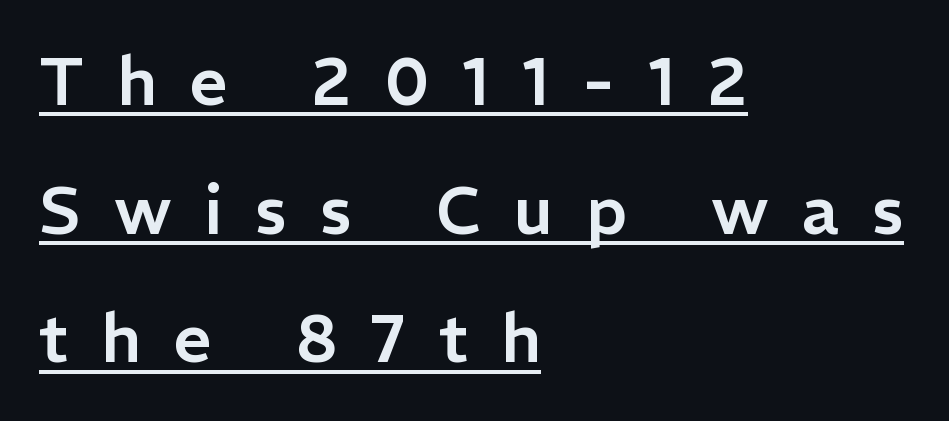
The image shows 67 px sans-serif type, upright; set left-aligned, loose line spacing (1.92x), unusually wide letter spacing (+0.49 em), underlined; low stroke contrast and a medium x-height.
